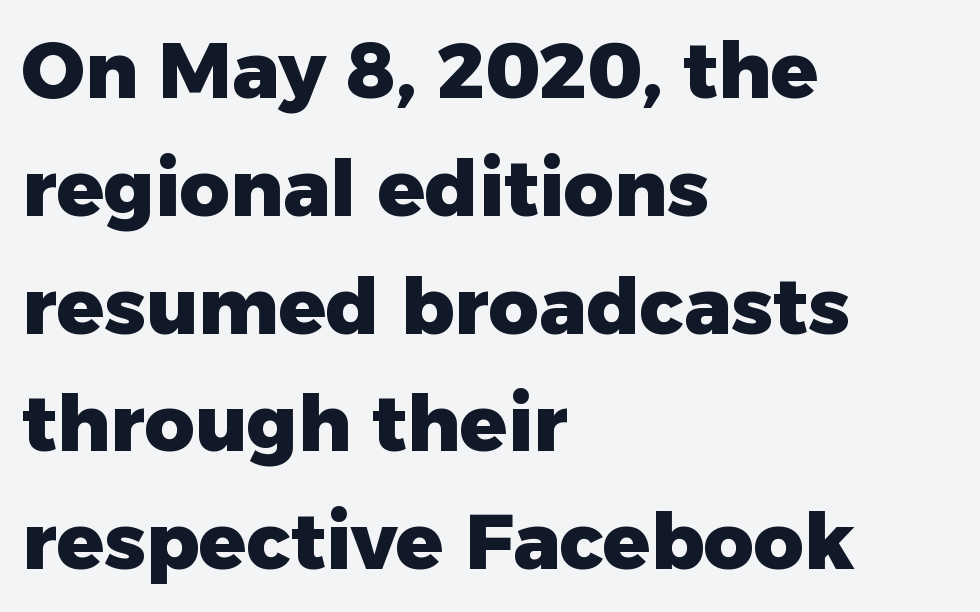
{"serif": "no", "italic": "no", "bold": "yes", "weight": "heavy", "width": "normal", "stroke_contrast": "low", "x_height": "medium", "monospaced": "no", "underline": "no", "align": "left", "line_spacing": "normal", "line_spacing_ratio": 1.51, "letter_spacing": "normal", "letter_spacing_em": 0.0, "glyph_px": 78}
